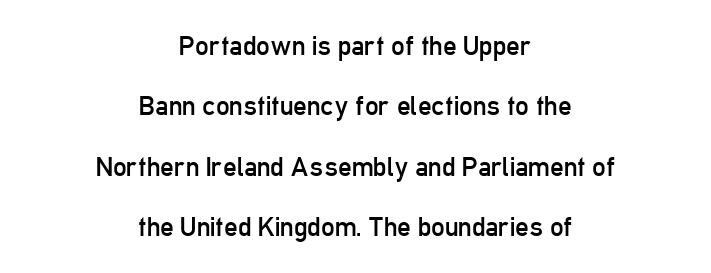
Q: Is the text bold? A: No.
Q: Is the text italic (slanted)? A: No, it is upright.
Q: Is the text underlined? A: No.
Q: How is the paragraph aligned? A: Centered.
Q: Is the spacing between letters normal or unusually wide? A: Normal.
Q: Is the spacing between lines tight, normal or loose? A: Loose.
